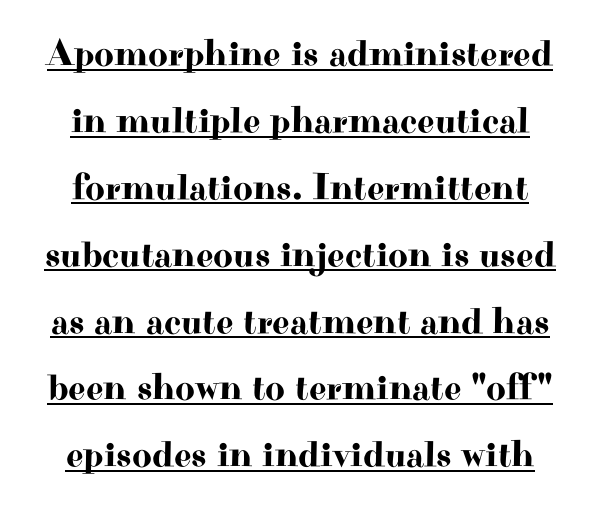
The passage shown has conventional tracking throughout. The letters carry serifs — small finishing strokes at the ends of their stems. Does the lettering tilt? It doesn't — this is upright. Line starts and ends both wander, symmetrically. A continuous stroke trails under the words, as in a hyperlink.
